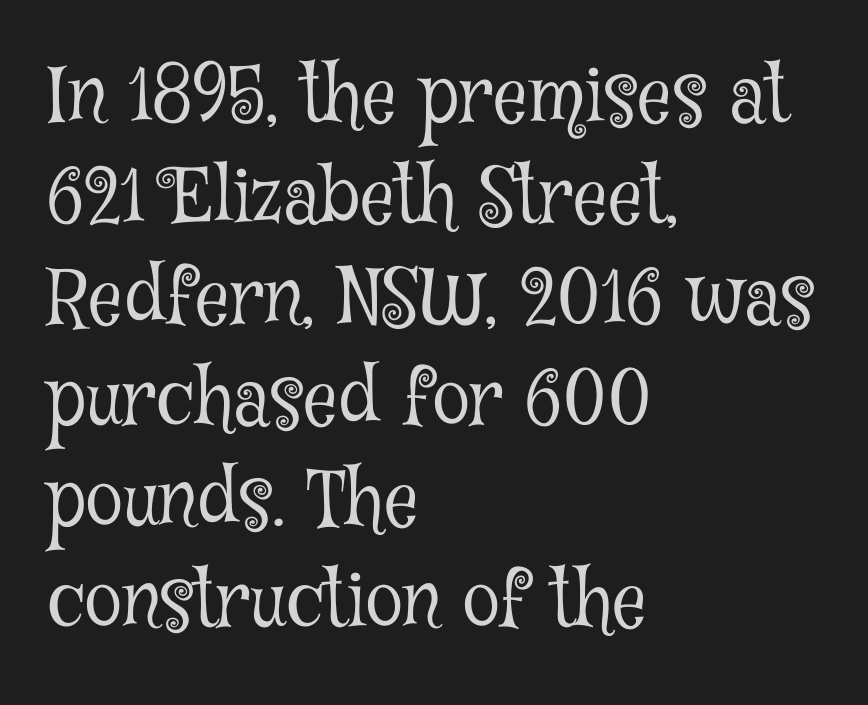
Q: Is the text bold? A: No.
Q: Is the text italic (slanted)? A: No, it is upright.
Q: Is the typeface a serif or a sans-serif typeface? A: Serif.
Q: Is the text underlined? A: No.
Q: How is the paragraph aligned? A: Left-aligned.
Q: Is the spacing between letters normal or unusually wide? A: Normal.
Q: Is the spacing between lines tight, normal or loose? A: Normal.
Q: Width (condensed, normal, or wide)? A: Condensed.
Q: Stroke contrast? A: Low.
Q: x-height? A: Medium.
Q: Monospaced? A: No.
